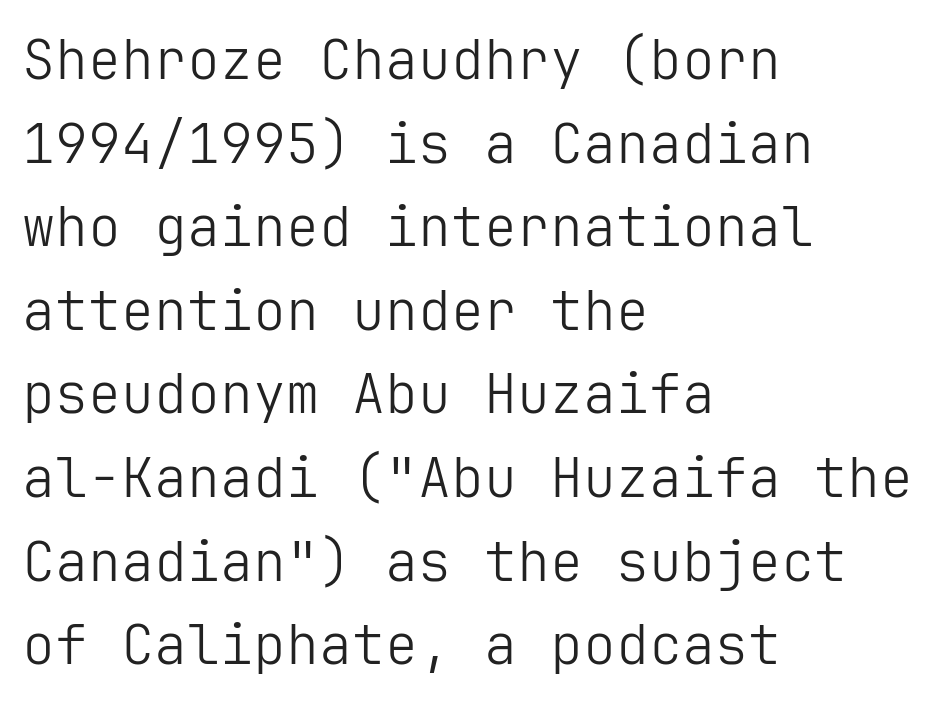
Q: Is the text bold? A: No.
Q: Is the text italic (slanted)? A: No, it is upright.
Q: Is the typeface a serif or a sans-serif typeface? A: Sans-serif.
Q: Is the text underlined? A: No.
Q: How is the paragraph aligned? A: Left-aligned.
Q: Is the spacing between letters normal or unusually wide? A: Normal.
Q: Is the spacing between lines tight, normal or loose? A: Normal.
Q: Width (condensed, normal, or wide)? A: Normal.
Q: Stroke contrast? A: Low.
Q: x-height? A: Medium.
